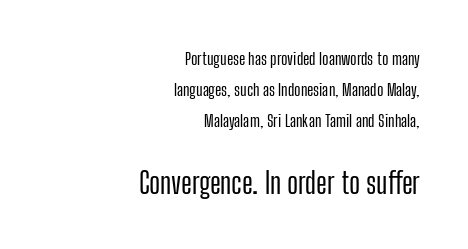
{"serif": "no", "italic": "no", "width": "condensed", "stroke_contrast": "low", "x_height": "medium", "monospaced": "no", "underline": "no", "align": "right", "line_spacing_ratio": 1.83, "letter_spacing": "normal", "letter_spacing_em": 0.0, "larger_block": "second", "size_ratio": 1.71, "glyph_px": 29}
